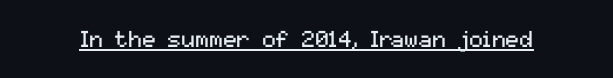
The image shows 23 px text type, upright; set normal letter spacing, underlined.
